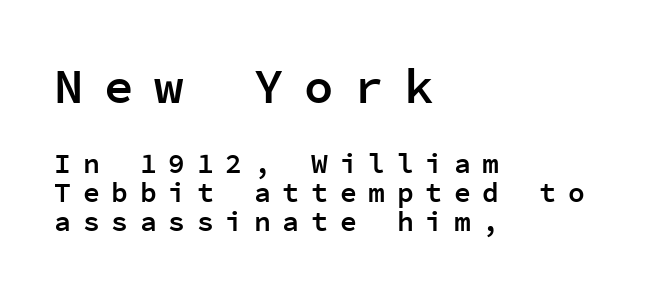
{"serif": "no", "italic": "no", "bold": "semi", "weight": "semibold", "width": "normal", "stroke_contrast": "low", "x_height": "medium", "monospaced": "yes", "underline": "no", "align": "left", "line_spacing": "tight", "line_spacing_ratio": 1.05, "letter_spacing": "wide", "letter_spacing_em": 0.42, "larger_block": "first", "size_ratio": 1.75, "glyph_px": 49}
